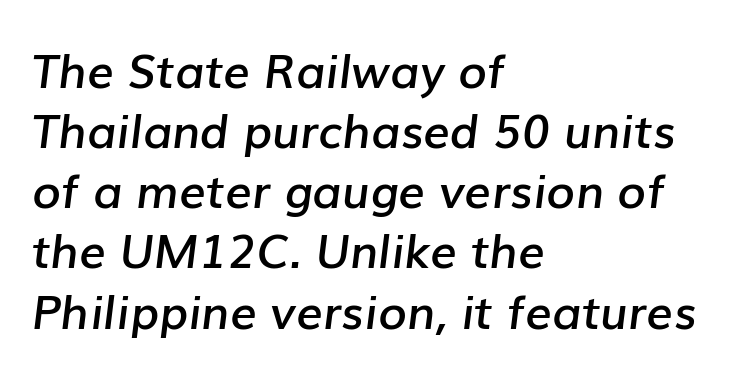
Q: Is the text bold? A: Semi-bold.
Q: Is the text italic (slanted)? A: Yes, it leans right by about 7 degrees.
Q: Is the text underlined? A: No.
Q: How is the paragraph aligned? A: Left-aligned.
Q: Is the spacing between letters normal or unusually wide? A: Normal.
Q: Is the spacing between lines tight, normal or loose? A: Normal.
Q: Width (condensed, normal, or wide)? A: Normal.
Q: Stroke contrast? A: Low.
Q: x-height? A: Medium.
Q: Monospaced? A: No.
